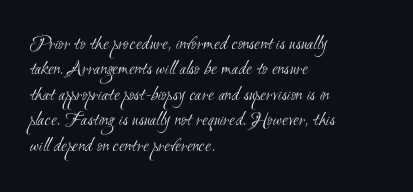
Q: Is the text bold? A: No.
Q: Is the text underlined? A: No.
Q: How is the paragraph aligned? A: Left-aligned.
Q: Is the spacing between letters normal or unusually wide? A: Normal.
